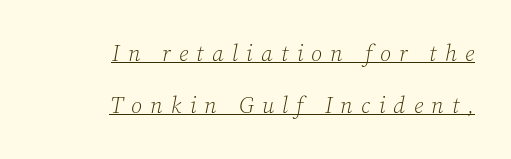
{"italic": "yes", "lean": "right", "slant_degrees": 12, "bold": "no", "underline": "yes", "align": "right", "line_spacing": "loose", "line_spacing_ratio": 2.27, "letter_spacing": "wide", "letter_spacing_em": 0.36, "glyph_px": 23}
